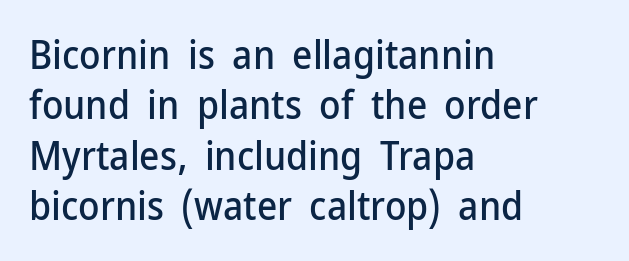
Q: Is the text italic (slanted)? A: No, it is upright.
Q: Is the typeface a serif or a sans-serif typeface? A: Sans-serif.
Q: Is the text underlined? A: No.
Q: How is the paragraph aligned? A: Left-aligned.
Q: Is the spacing between letters normal or unusually wide? A: Normal.
Q: Is the spacing between lines tight, normal or loose? A: Normal.
Q: Width (condensed, normal, or wide)? A: Normal.
Q: Stroke contrast? A: Low.
Q: x-height? A: Medium.
Q: Monospaced? A: No.
